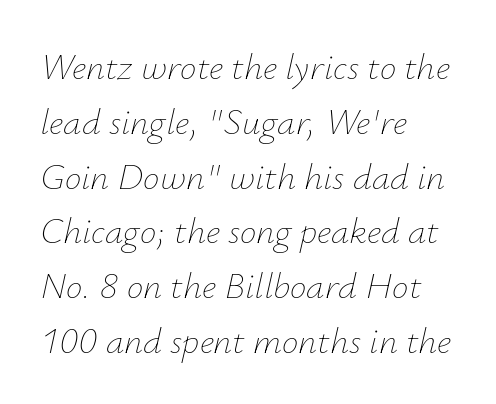
The image shows 37 px thin type, italic (leaning right); set left-aligned, normal line spacing (1.48x), normal letter spacing, not underlined; low stroke contrast and a small x-height.
